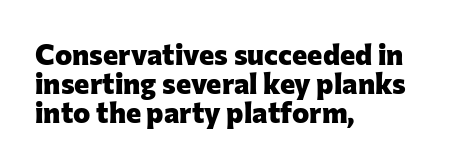
The image shows 29 px heavy sans-serif type, upright; set left-aligned, tight line spacing (1.0x), normal letter spacing, not underlined; low stroke contrast and a medium x-height.
